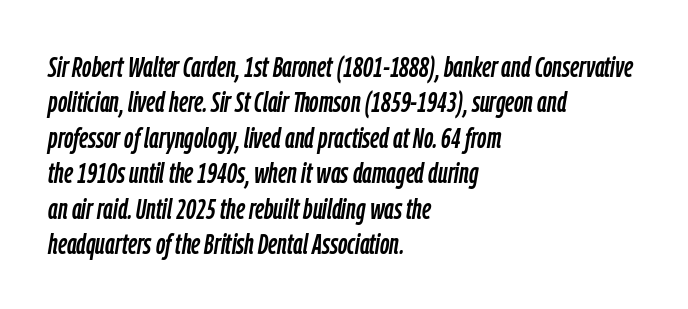
The image shows 29 px condensed type, italic (leaning right); set left-aligned, line spacing 1.22x, normal letter spacing, not underlined; low stroke contrast and a medium x-height.
